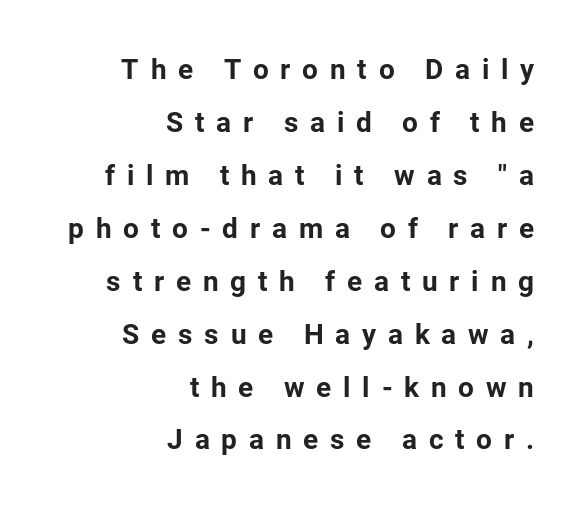
{"serif": "no", "italic": "no", "bold": "yes", "weight": "bold", "width": "normal", "stroke_contrast": "low", "x_height": "medium", "monospaced": "no", "underline": "no", "align": "right", "line_spacing_ratio": 1.89, "letter_spacing": "wide", "letter_spacing_em": 0.42, "glyph_px": 28}
